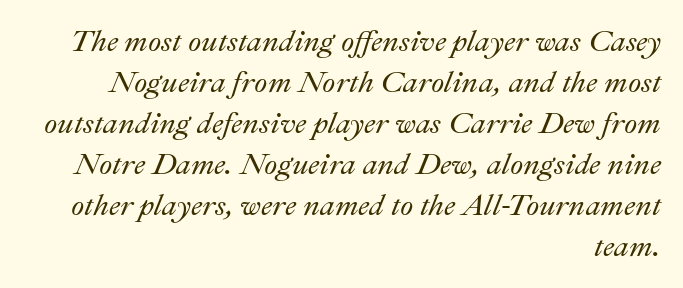
Words appear dense and cohesive because spacing is normal. A flush-right, rag-left setting is used for this passage. Plain, unruled lines of type. The letters are slanted; this is an italic face. Notice how descenders clear the ascenders below comfortably — that's standard leading.
